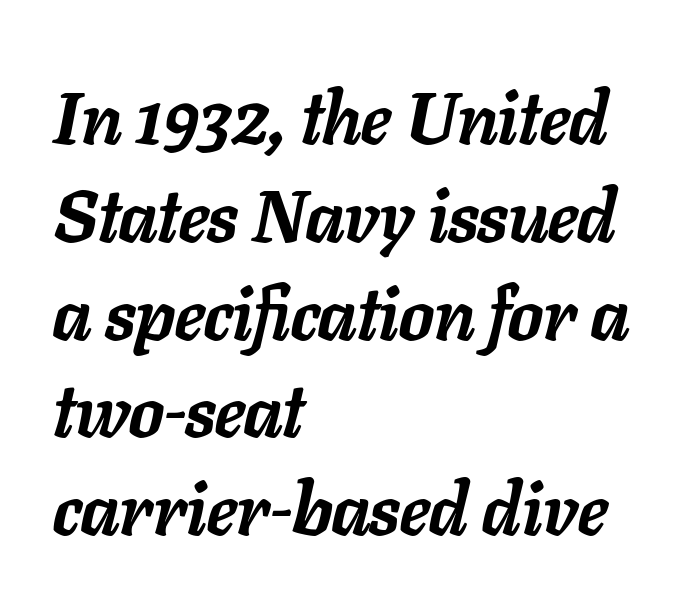
Compared with ordinary roman type, these characters are visibly tilted. You'd pick this weight for a headline — it's a proper bold. The paragraph has a hard left edge and a soft right edge. Each new line begins a customary step beneath the previous one. Think of a printed novel: that variable character pitch is what you see here. Short note: letters normally spaced.
